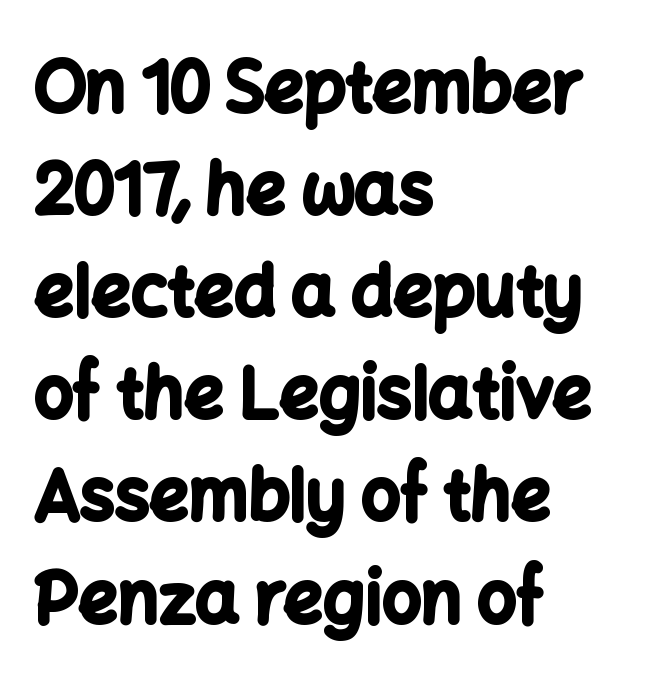
{"serif": "no", "italic": "no", "bold": "yes", "weight": "bold", "width": "normal", "stroke_contrast": "low", "x_height": "medium", "monospaced": "no", "underline": "no", "align": "left", "line_spacing": "normal", "line_spacing_ratio": 1.48, "letter_spacing": "normal", "letter_spacing_em": 0.0, "glyph_px": 69}
